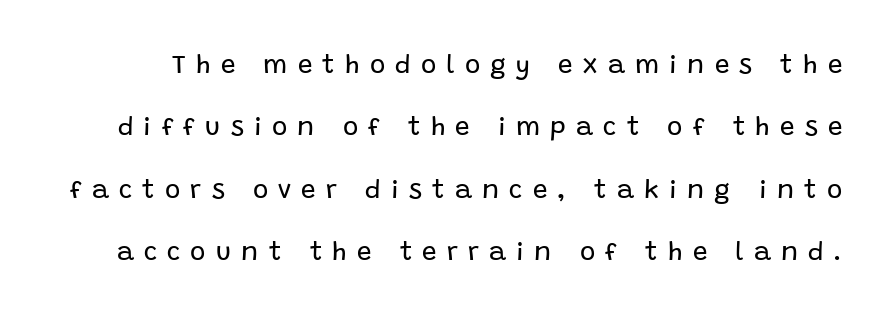
Q: Is the text bold? A: No.
Q: Is the text italic (slanted)? A: No, it is upright.
Q: Is the text underlined? A: No.
Q: Is the spacing between letters normal or unusually wide? A: Unusually wide.
Q: Is the spacing between lines tight, normal or loose? A: Loose.
